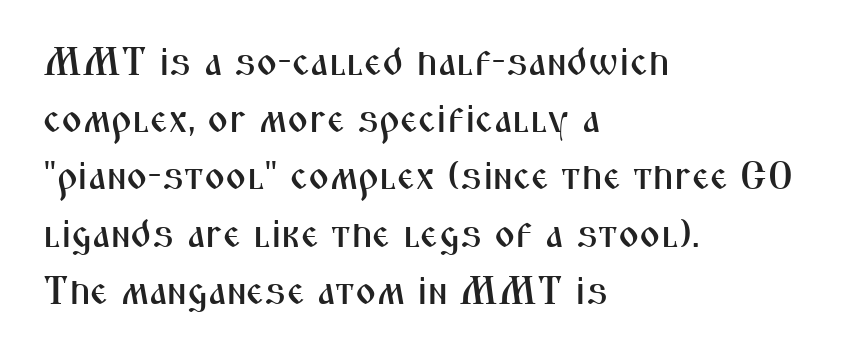
Q: Is the text italic (slanted)? A: No, it is upright.
Q: Is the typeface a serif or a sans-serif typeface? A: Sans-serif.
Q: Is the text underlined? A: No.
Q: How is the paragraph aligned? A: Left-aligned.
Q: Is the spacing between letters normal or unusually wide? A: Normal.
Q: Is the spacing between lines tight, normal or loose? A: Normal.
Q: Width (condensed, normal, or wide)? A: Condensed.
Q: Stroke contrast? A: Medium.
Q: x-height? A: Medium.
Q: Monospaced? A: No.
